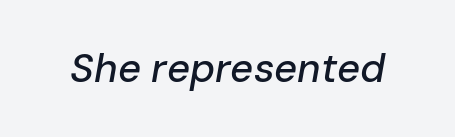
A typesetter would call this proportional, since set widths differ per character. A typesetter would mark this as italic. Does extra space separate the letters? No, they use regular spacing. The words here are not underlined.
